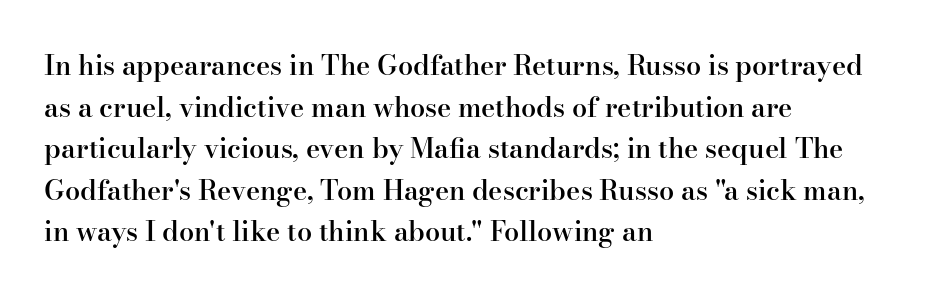
The foot of each line stays bare and open. Teacher's note: observe the even left margin — that is flush-left alignment. Summary of vertical rhythm: regular, with standard interline spacing. The typesetting leans somewhat heavy: a semibold. The lettering stays uniformly vertical, giving the passage a roman look.
